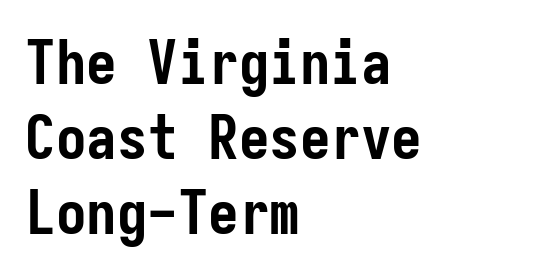
Spacing verdict: monospaced, one width for all characters. In terms of posture, this sample is upright. Is the type bold? Yes — the strokes are clearly thick and heavy. Beneath every word, the page is bare. To sum up the face: it is a sans, with no serifs. Does the copy run flush right? No — it runs flush left.
